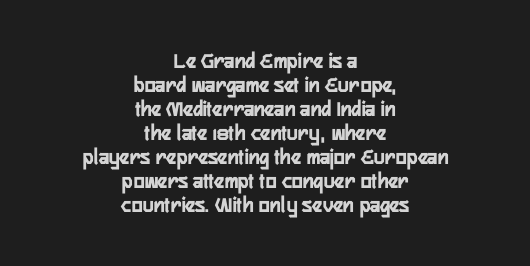
The image shows 23 px text type, upright; set centered, tight line spacing (1.04x), normal letter spacing, not underlined.
